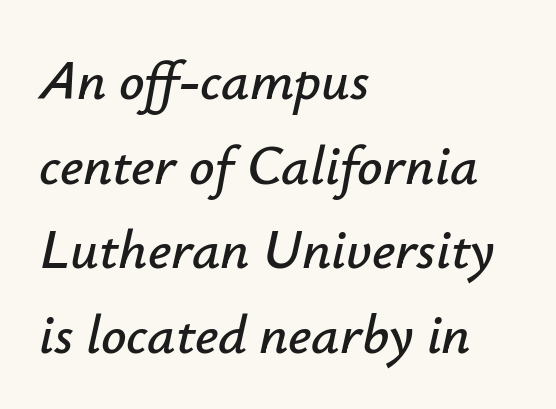
What stands out about the letter spacing? Nothing — it is the standard amount. The vertical gap from one line to the next is medium. Layout note: lines flush left. Anything drawn beneath the words? Only blank space.
